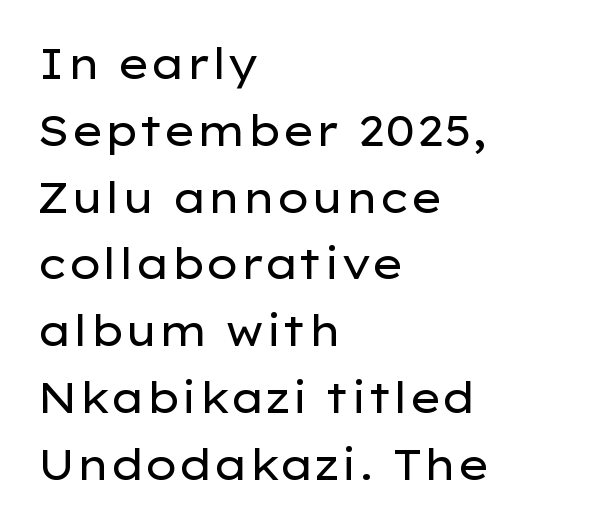
The image shows 42 px regular-weight, wide sans-serif type, upright; set left-aligned, normal line spacing (1.59x), normal letter spacing, not underlined; low stroke contrast and a medium x-height.
